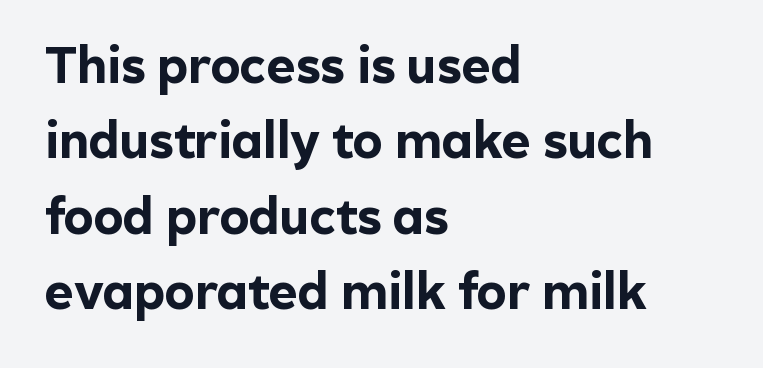
{"serif": "no", "italic": "no", "bold": "yes", "weight": "bold", "width": "normal", "x_height": "medium", "monospaced": "no", "underline": "no", "align": "left", "line_spacing": "normal", "line_spacing_ratio": 1.51, "letter_spacing": "normal", "letter_spacing_em": 0.0, "glyph_px": 50}
